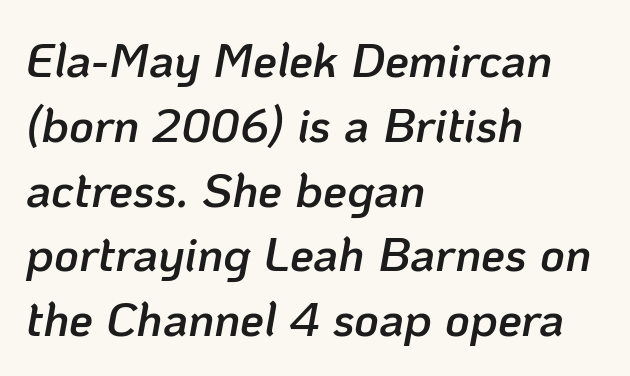
The image shows 48 px semibold type, italic (leaning right); set left-aligned, normal line spacing (1.35x), normal letter spacing, not underlined; low stroke contrast and a medium x-height.
